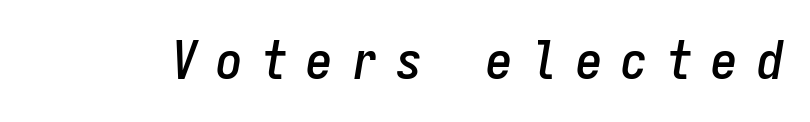
Q: Is the text italic (slanted)? A: Yes, it leans right by about 9 degrees.
Q: Is the text underlined? A: No.
Q: Is the spacing between letters normal or unusually wide? A: Unusually wide.
Q: Width (condensed, normal, or wide)? A: Condensed.
Q: Stroke contrast? A: Low.
Q: x-height? A: Medium.
Q: Monospaced? A: Yes.
